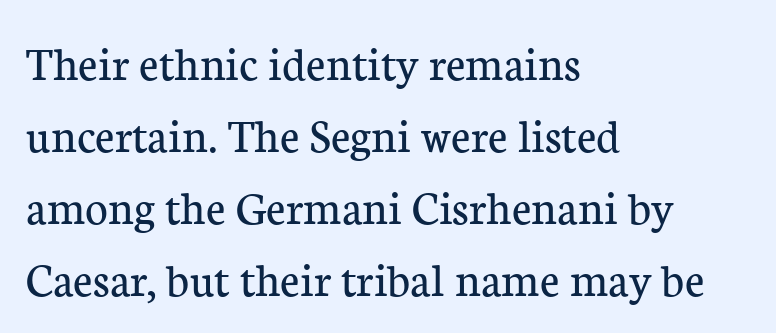
The image shows 49 px regular-weight serif type, upright; set left-aligned, normal line spacing (1.47x), normal letter spacing, not underlined; low stroke contrast and a medium x-height.
